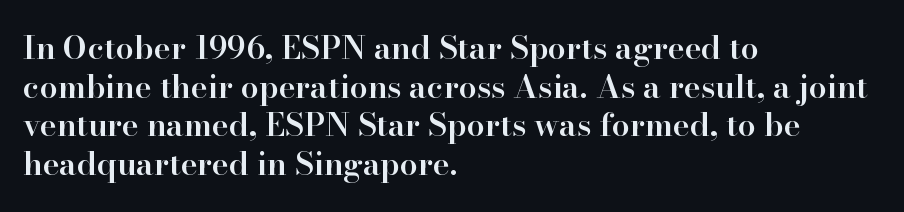
{"serif": "yes", "italic": "no", "bold": "semi", "weight": "semibold", "width": "normal", "stroke_contrast": "high", "x_height": "small", "monospaced": "no", "underline": "no", "align": "left", "line_spacing_ratio": 1.21, "letter_spacing": "normal", "letter_spacing_em": 0.0, "glyph_px": 32}
